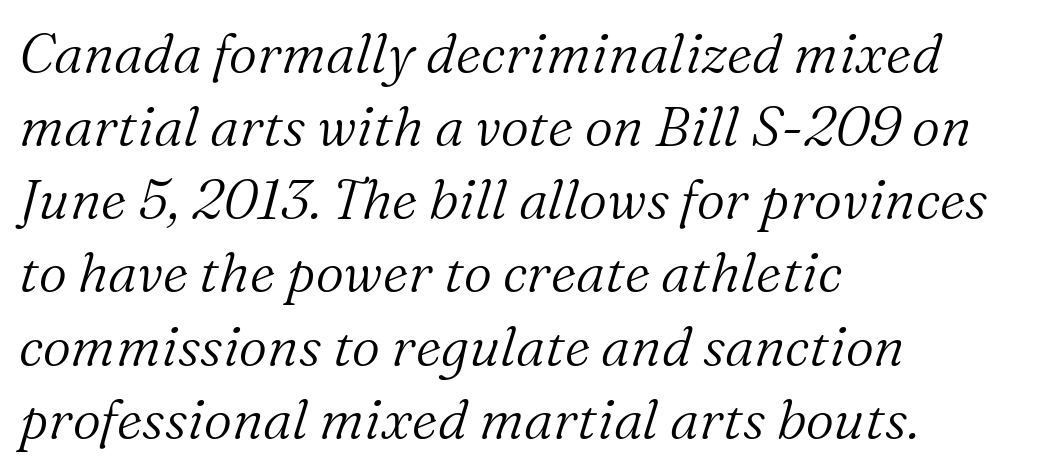
The image shows 55 px light serif type, italic (leaning right); set left-aligned, normal line spacing (1.33x), normal letter spacing, not underlined; medium stroke contrast and a medium x-height.
